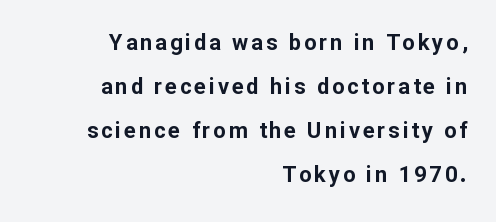
Q: Is the text bold? A: Yes.
Q: Is the text italic (slanted)? A: No, it is upright.
Q: Is the text underlined? A: No.
Q: How is the paragraph aligned? A: Right-aligned.
Q: Is the spacing between lines tight, normal or loose? A: Loose.
